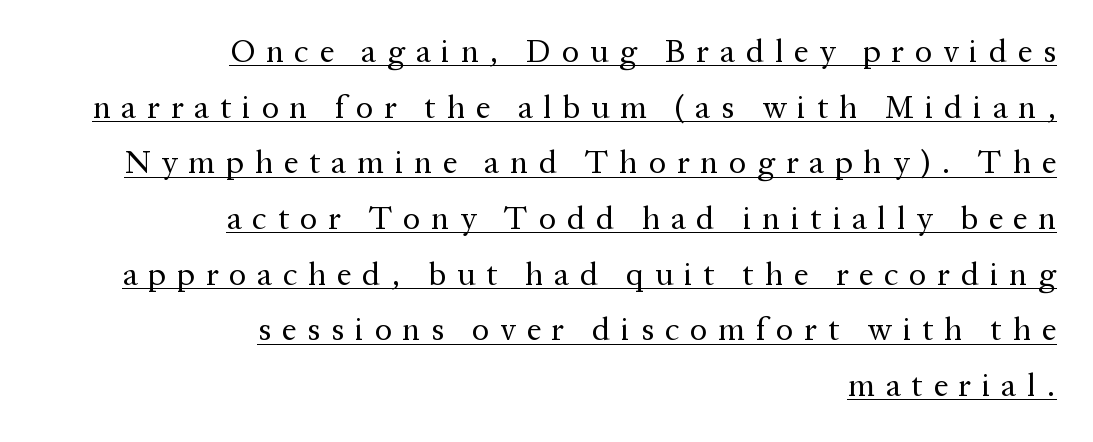
The image shows 32 px regular-weight serif type, upright; set right-aligned, line spacing 1.74x, unusually wide letter spacing (+0.34 em), underlined; medium stroke contrast and a medium x-height.
